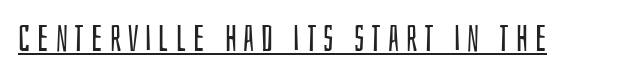
The strokes carry an ordinary text weight at most. Note the varied advance widths — an 'i' is clearly narrower than an 'm'. Grotesque or geometric, the face here clearly has no serifs. The specimen includes a rule beneath the text block's lines. Rendered with straight, roman letterforms.
